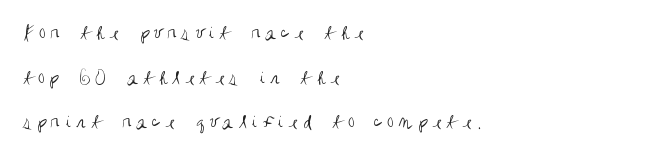
Q: Is the text bold? A: No.
Q: Is the text underlined? A: No.
Q: How is the paragraph aligned? A: Left-aligned.
Q: Is the spacing between letters normal or unusually wide? A: Unusually wide.
Q: Is the spacing between lines tight, normal or loose? A: Loose.
